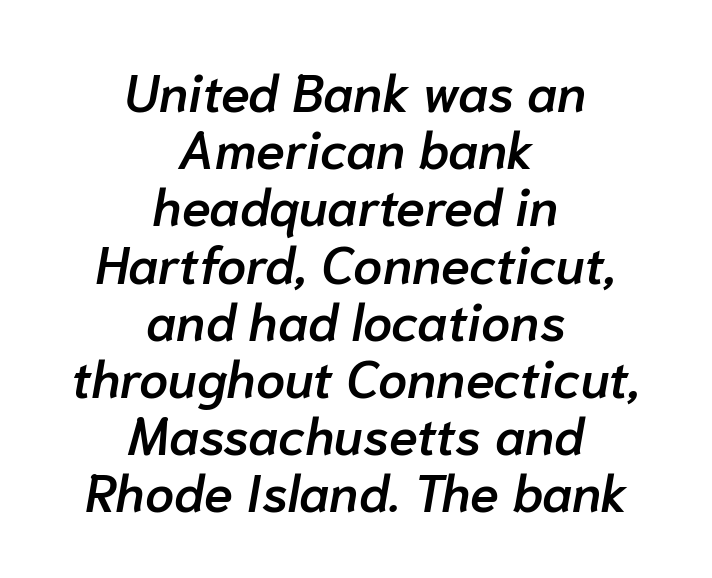
Q: Is the text bold? A: Semi-bold.
Q: Is the text italic (slanted)? A: Yes, it leans right by about 10 degrees.
Q: Is the text underlined? A: No.
Q: How is the paragraph aligned? A: Centered.
Q: Is the spacing between letters normal or unusually wide? A: Normal.
Q: Is the spacing between lines tight, normal or loose? A: Tight.
Q: Width (condensed, normal, or wide)? A: Normal.
Q: Stroke contrast? A: Low.
Q: x-height? A: Medium.
Q: Monospaced? A: No.
